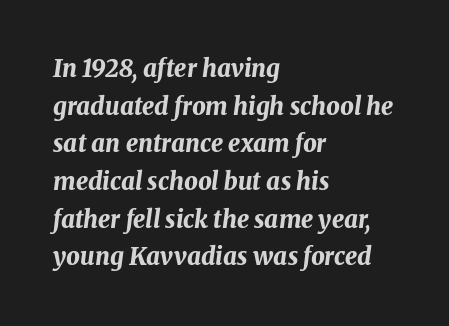
The specimen reads as italic at a glance. Honestly, there is no underline to notice here at all. Each new line begins a customary step beneath the previous one. The typesetter chose a ragged-right arrangement here. Pretty heavy lettering here — definitely bold.
